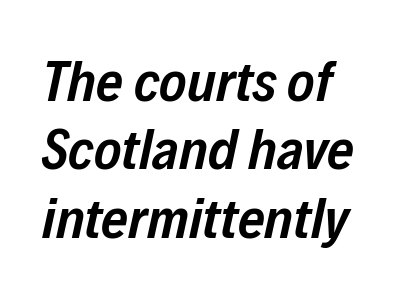
{"italic": "yes", "lean": "right", "slant_degrees": 12, "bold": "semi", "weight": "semibold", "width": "condensed", "stroke_contrast": "low", "x_height": "medium", "monospaced": "no", "underline": "no", "line_spacing_ratio": 1.18, "letter_spacing": "normal", "letter_spacing_em": 0.0, "glyph_px": 58}
